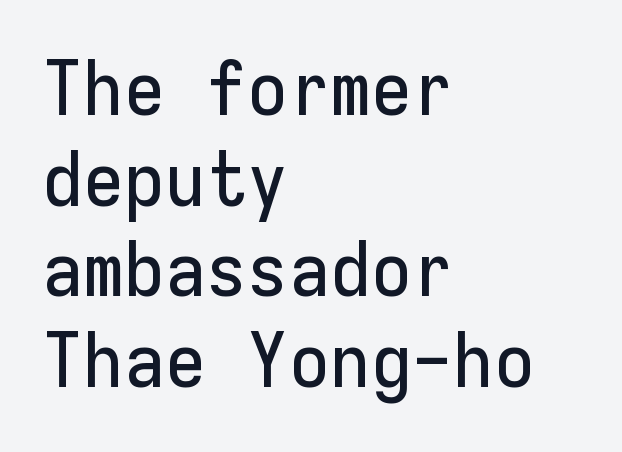
The image shows 75 px sans-serif type, upright, monospaced; set left-aligned, line spacing 1.21x, normal letter spacing, not underlined; low stroke contrast and a medium x-height.
